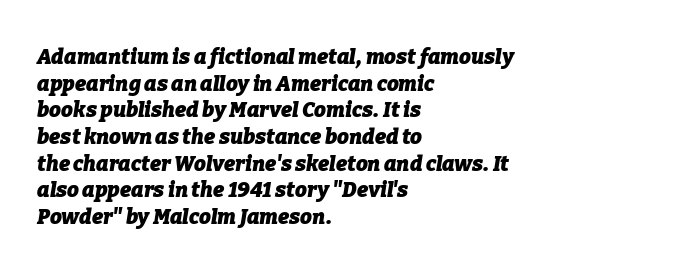
The image shows 21 px bold type, italic (leaning right); set left-aligned, normal line spacing (1.27x), normal letter spacing, not underlined.
